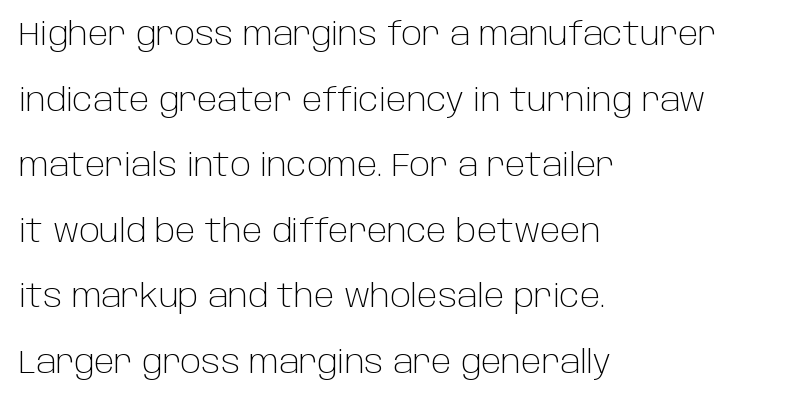
{"serif": "no", "italic": "no", "bold": "no", "weight": "light", "width": "normal", "stroke_contrast": "low", "x_height": "large", "monospaced": "no", "underline": "no", "align": "left", "line_spacing": "loose", "line_spacing_ratio": 2.05, "letter_spacing": "normal", "letter_spacing_em": 0.0, "glyph_px": 32}
